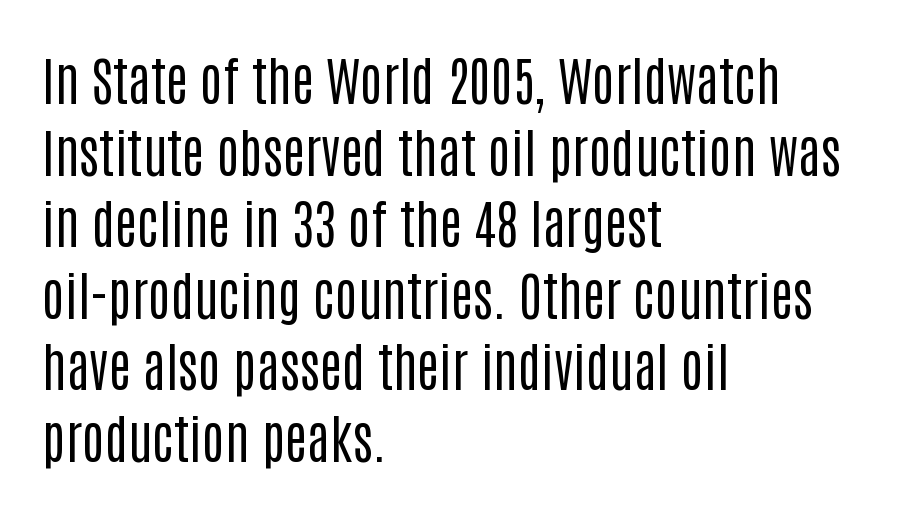
The image shows 53 px regular-weight, condensed sans-serif type, upright; set left-aligned, normal line spacing (1.35x), normal letter spacing, not underlined; low stroke contrast and a large x-height.
